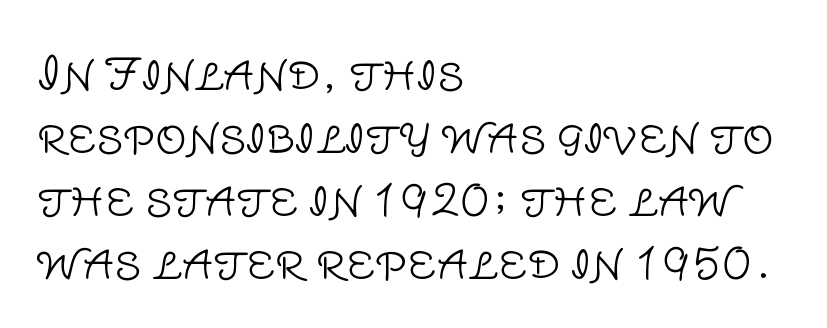
The image shows 44 px light sans-serif type; set left-aligned, normal line spacing (1.43x), normal letter spacing, not underlined; low stroke contrast and a large x-height.
